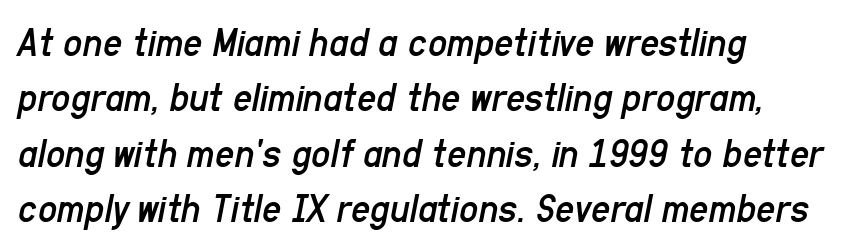
The paragraph shown leans on its left margin. Is this a fixed-width face? No — the glyphs have proportional, varying widths. Beneath every word, the page is bare. Short note: letters normally spaced.
